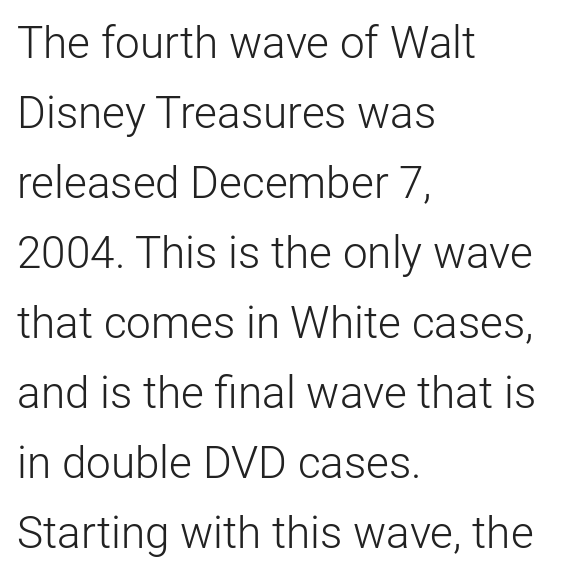
Is the letter spacing exaggerated? No — it looks like the ordinary default. The paragraph shown leans on its left margin. No italicization has been applied; the sample stays upright. The area under the type is left untouched. Serif or sans? Sans — the stroke terminals are bare. You could not count columns in this text — the font is proportionally spaced.
